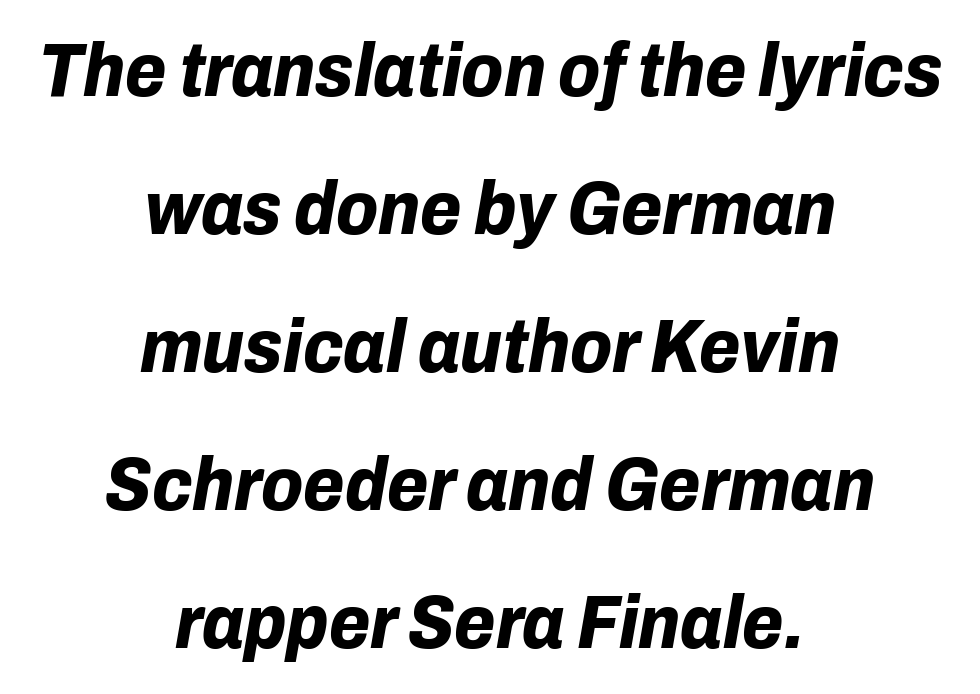
The passage shown is emphatically bold. Each letter keeps its own natural width here, so spacing adapts to shape. The letterforms sit shoulder to shoulder at normal distance. Notice how the passage keeps no hard edge, just a central spine.
